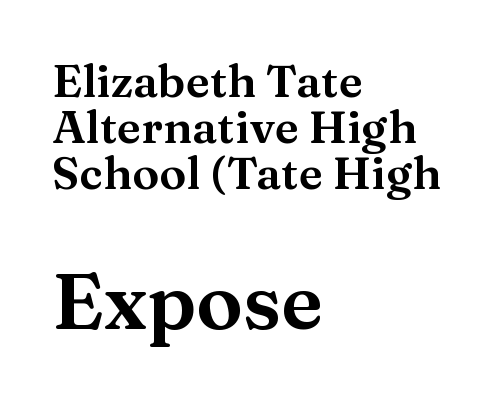
Q: Is the text italic (slanted)? A: No, it is upright.
Q: Is the typeface a serif or a sans-serif typeface? A: Serif.
Q: Is the text underlined? A: No.
Q: How is the paragraph aligned? A: Left-aligned.
Q: Is the spacing between letters normal or unusually wide? A: Normal.
Q: Is the spacing between lines tight, normal or loose? A: Tight.
Q: Which block of text is set in a larger size, the first (top) or the second (bottom)? A: The second (bottom) one.
Q: Width (condensed, normal, or wide)? A: Wide.
Q: Stroke contrast? A: Medium.
Q: x-height? A: Medium.
Q: Monospaced? A: No.
